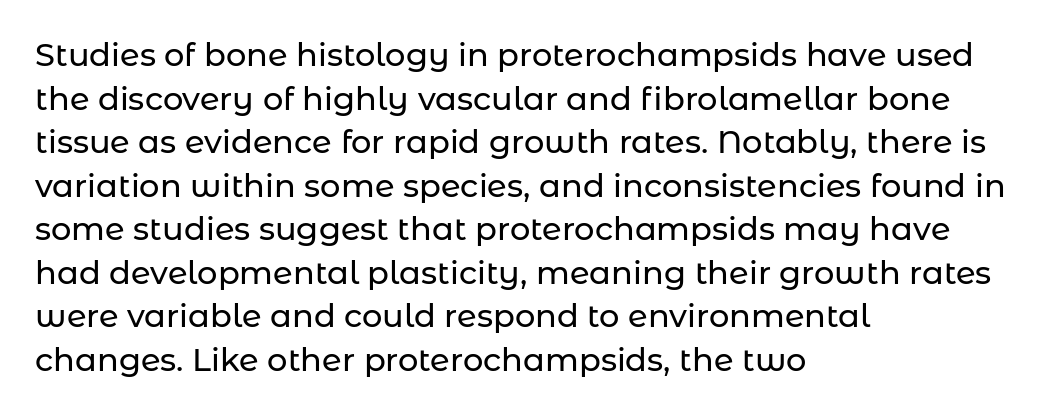
{"serif": "no", "italic": "no", "width": "normal", "stroke_contrast": "low", "x_height": "medium", "monospaced": "no", "underline": "no", "align": "left", "line_spacing": "normal", "line_spacing_ratio": 1.36, "letter_spacing": "normal", "letter_spacing_em": 0.0, "glyph_px": 32}
